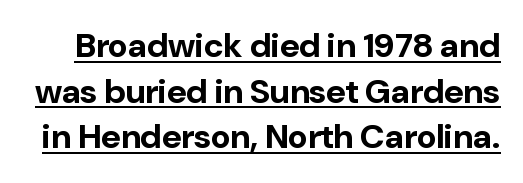
A typesetter would call this leading conventional body-copy spacing. This sample has the flowing, uneven cadence of proportional lettering. Somebody hit Ctrl+U on this one — the words are underlined. Grotesque or geometric, the face here clearly has no serifs. Students, note that the glyphs here touch the page at normal intervals.
